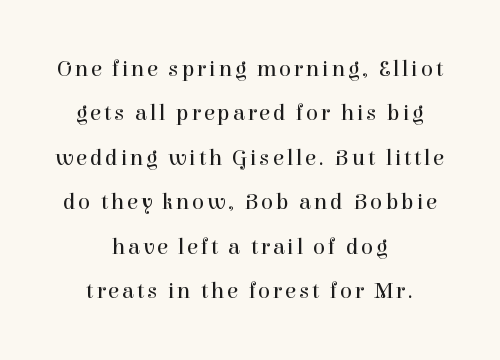
Q: Is the text bold? A: No.
Q: Is the text italic (slanted)? A: No, it is upright.
Q: Is the text underlined? A: No.
Q: How is the paragraph aligned? A: Centered.
Q: Is the spacing between lines tight, normal or loose? A: Loose.
